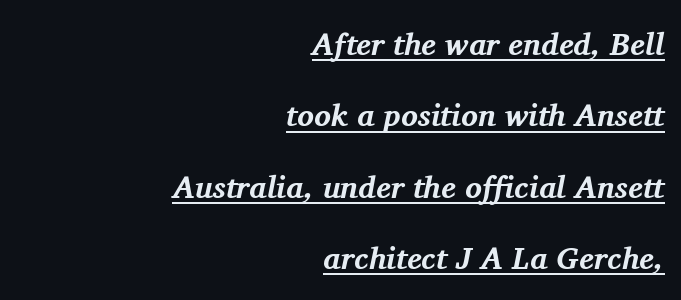
{"serif": "yes", "italic": "yes", "lean": "right", "slant_degrees": 11, "bold": "yes", "weight": "bold", "width": "normal", "stroke_contrast": "medium", "x_height": "medium", "monospaced": "no", "underline": "yes", "align": "right", "line_spacing": "loose", "line_spacing_ratio": 2.3, "letter_spacing": "normal", "letter_spacing_em": 0.0, "glyph_px": 31}
